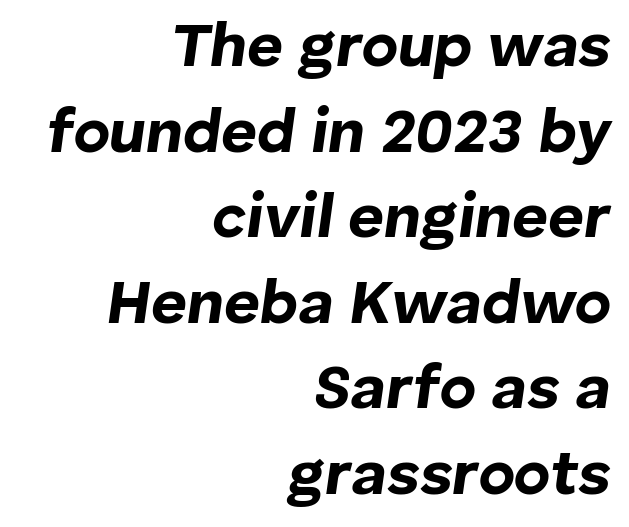
Does the copy run flush right? Yes — the right margin is perfectly even. The glyphs look as if they've been sheared to an angle. The vertical gap from one line to the next is medium. A full-strength bold gives these letters their thick strokes. This rendering leaves character spacing at its baseline value. Descender tails drop into unmarked territory.
